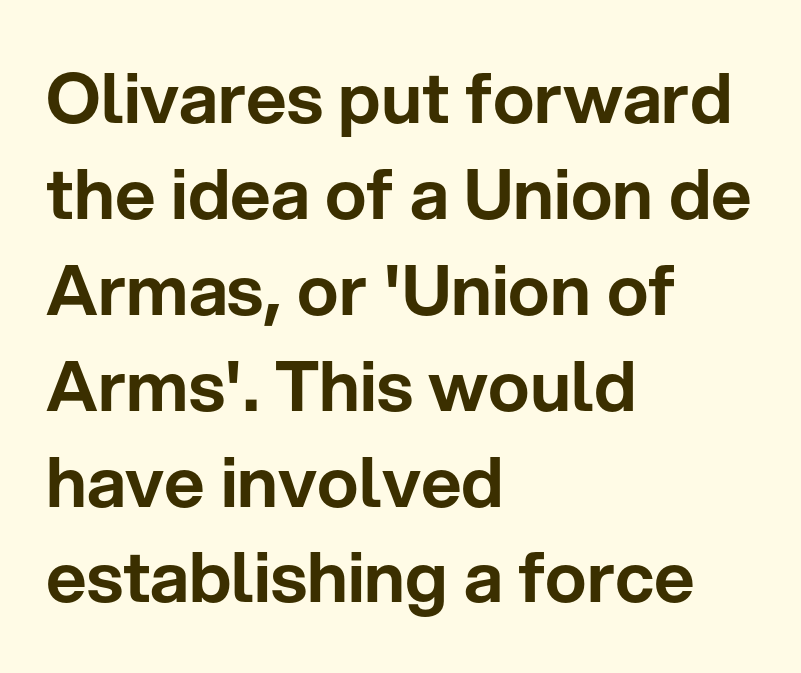
Q: Is the text italic (slanted)? A: No, it is upright.
Q: Is the typeface a serif or a sans-serif typeface? A: Sans-serif.
Q: Is the text underlined? A: No.
Q: How is the paragraph aligned? A: Left-aligned.
Q: Is the spacing between letters normal or unusually wide? A: Normal.
Q: Is the spacing between lines tight, normal or loose? A: Normal.
Q: Width (condensed, normal, or wide)? A: Normal.
Q: Stroke contrast? A: Low.
Q: x-height? A: Medium.
Q: Monospaced? A: No.
